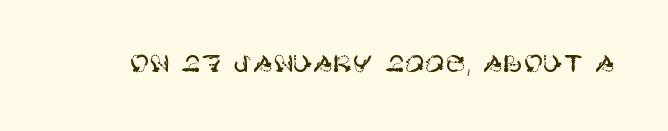
{"italic": "no", "underline": "no", "letter_spacing": "normal", "letter_spacing_em": 0.0, "glyph_px": 24}
